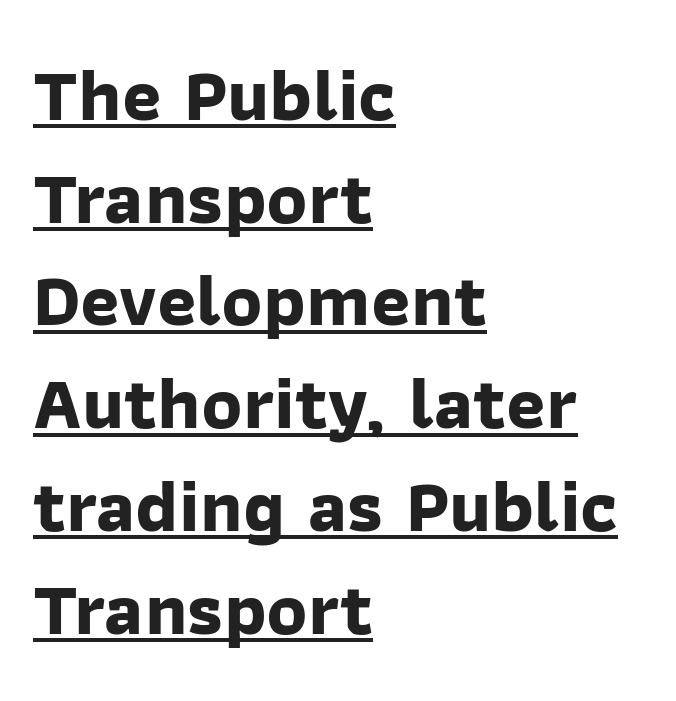
The image shows 75 px bold sans-serif type; set left-aligned, normal line spacing (1.37x), normal letter spacing, underlined; low stroke contrast and a medium x-height.
